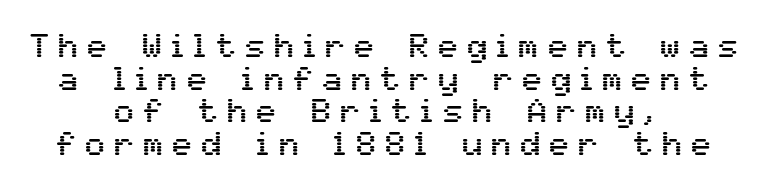
In CSS terms this would be text-align: center. Classification — sans serif. The leading is snug, giving the passage a crowded texture. Caption: expanded tracking, letters set apart. Check the space under the baseline: it is left empty.
